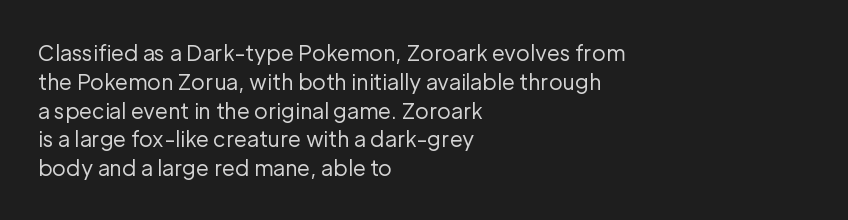
Q: Is the text bold? A: No.
Q: Is the text italic (slanted)? A: No, it is upright.
Q: Is the text underlined? A: No.
Q: How is the paragraph aligned? A: Left-aligned.
Q: Is the spacing between letters normal or unusually wide? A: Normal.
Q: Is the spacing between lines tight, normal or loose? A: Normal.
